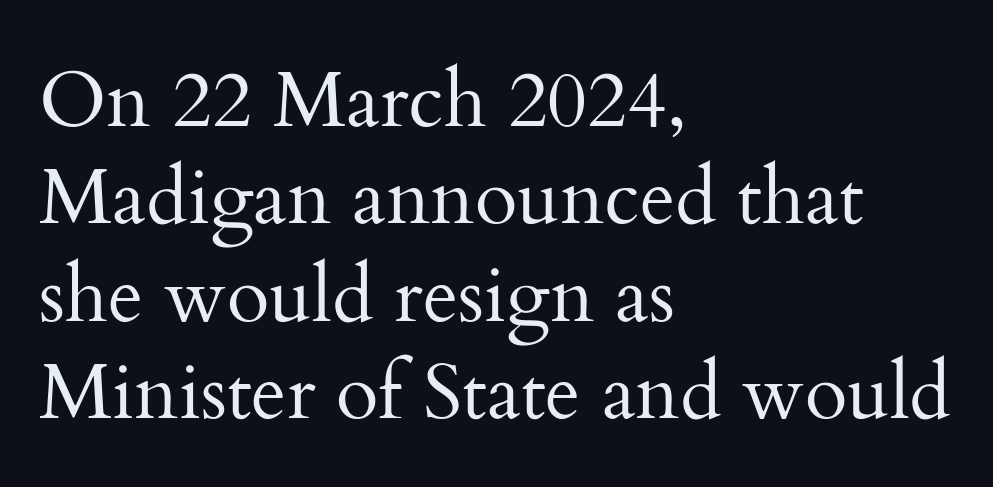
Q: Is the text bold? A: No.
Q: Is the text italic (slanted)? A: No, it is upright.
Q: Is the typeface a serif or a sans-serif typeface? A: Serif.
Q: Is the text underlined? A: No.
Q: How is the paragraph aligned? A: Left-aligned.
Q: Is the spacing between letters normal or unusually wide? A: Normal.
Q: Is the spacing between lines tight, normal or loose? A: Normal.
Q: Width (condensed, normal, or wide)? A: Normal.
Q: Stroke contrast? A: Medium.
Q: x-height? A: Small.
Q: Monospaced? A: No.
